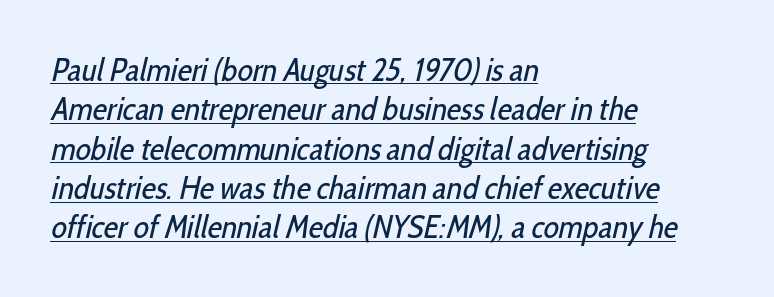
Q: Is the text bold? A: No.
Q: Is the typeface a serif or a sans-serif typeface? A: Sans-serif.
Q: Is the text underlined? A: Yes.
Q: How is the paragraph aligned? A: Left-aligned.
Q: Is the spacing between letters normal or unusually wide? A: Normal.
Q: Width (condensed, normal, or wide)? A: Condensed.
Q: Stroke contrast? A: Low.
Q: x-height? A: Medium.
Q: Monospaced? A: No.
